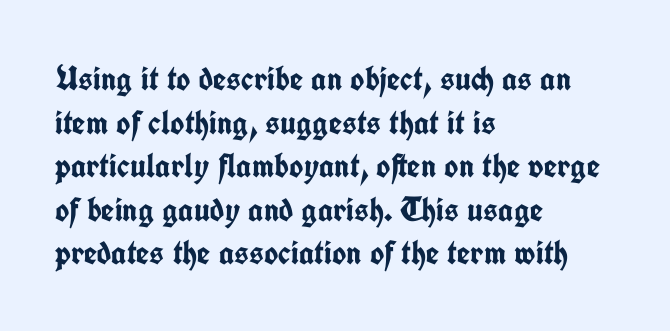
Examine the stroke ends and you'll find no serifs. Where is the straight margin? On the left. Emphasis by weight is at full strength: bold. Do the characters align in a grid? No, the font is proportional.
